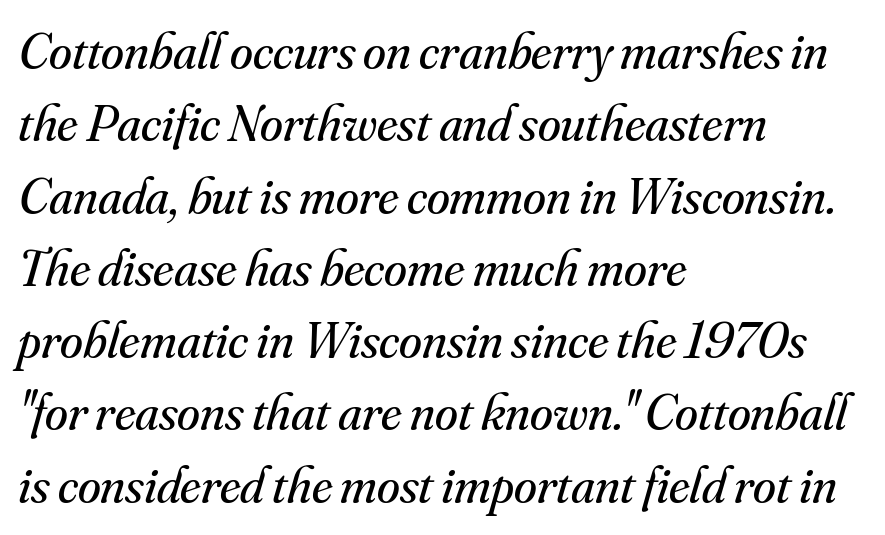
Note the varied advance widths — an 'i' is clearly narrower than an 'm'. The passage is arranged the way most books set body copy — flush left. Weight: in the light-to-regular range. Clear beneath every line of the passage. Letterform terminals end in serifs throughout the passage. Style check: oblique.
